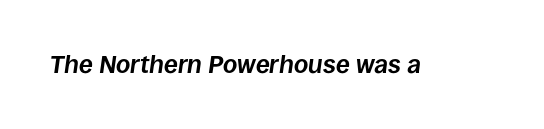
{"italic": "yes", "lean": "right", "slant_degrees": 8, "bold": "yes", "underline": "no", "letter_spacing": "normal", "letter_spacing_em": 0.0, "glyph_px": 25}
